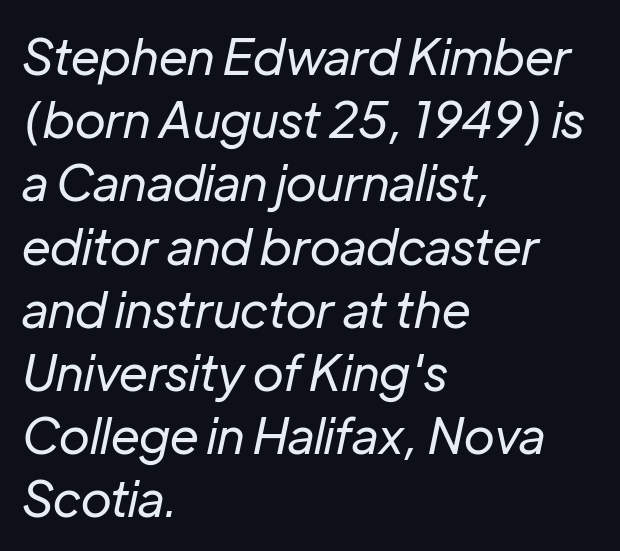
Q: Is the text bold? A: No.
Q: Is the text italic (slanted)? A: Yes, it leans right by about 12 degrees.
Q: Is the text underlined? A: No.
Q: How is the paragraph aligned? A: Left-aligned.
Q: Is the spacing between letters normal or unusually wide? A: Normal.
Q: Is the spacing between lines tight, normal or loose? A: Normal.
Q: Width (condensed, normal, or wide)? A: Normal.
Q: Stroke contrast? A: Low.
Q: x-height? A: Medium.
Q: Monospaced? A: No.
